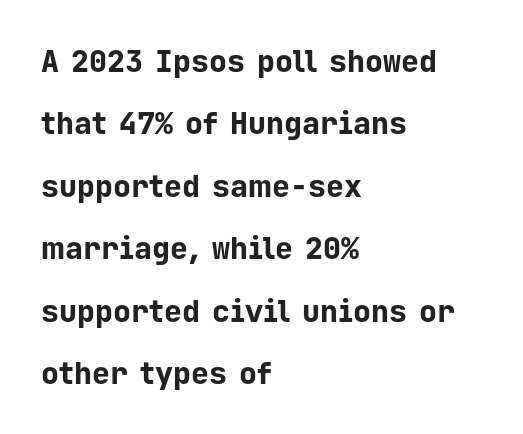
{"serif": "no", "italic": "no", "bold": "yes", "weight": "bold", "width": "normal", "stroke_contrast": "low", "x_height": "medium", "monospaced": "yes", "underline": "no", "align": "left", "line_spacing": "loose", "line_spacing_ratio": 2.08, "letter_spacing": "normal", "letter_spacing_em": 0.0, "glyph_px": 30}
